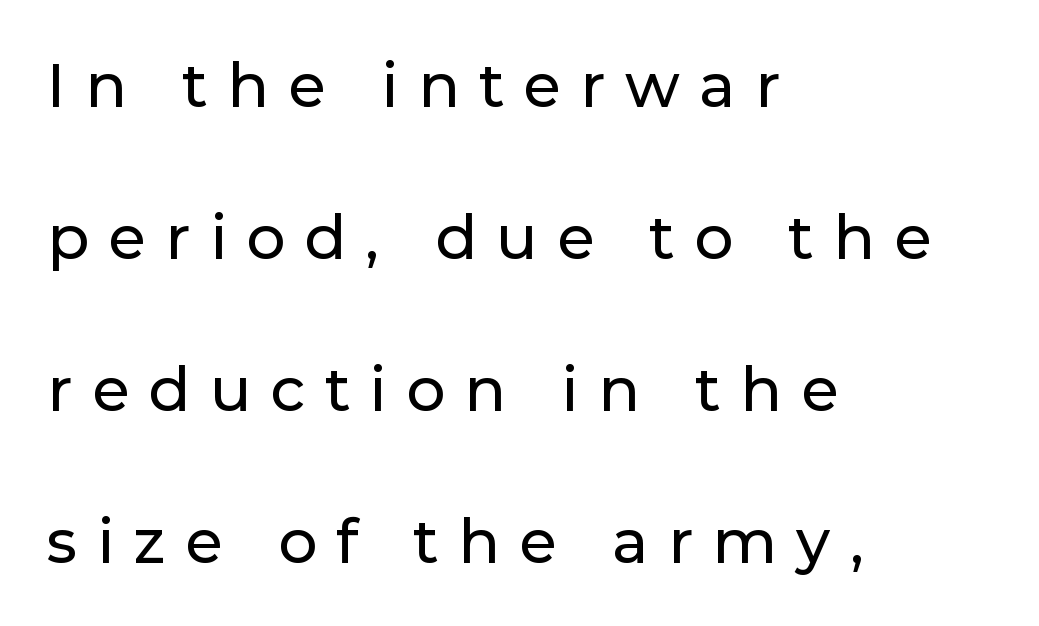
{"serif": "no", "italic": "no", "width": "normal", "stroke_contrast": "low", "x_height": "medium", "monospaced": "no", "underline": "no", "align": "left", "line_spacing": "loose", "line_spacing_ratio": 2.49, "letter_spacing": "wide", "letter_spacing_em": 0.32, "glyph_px": 61}
